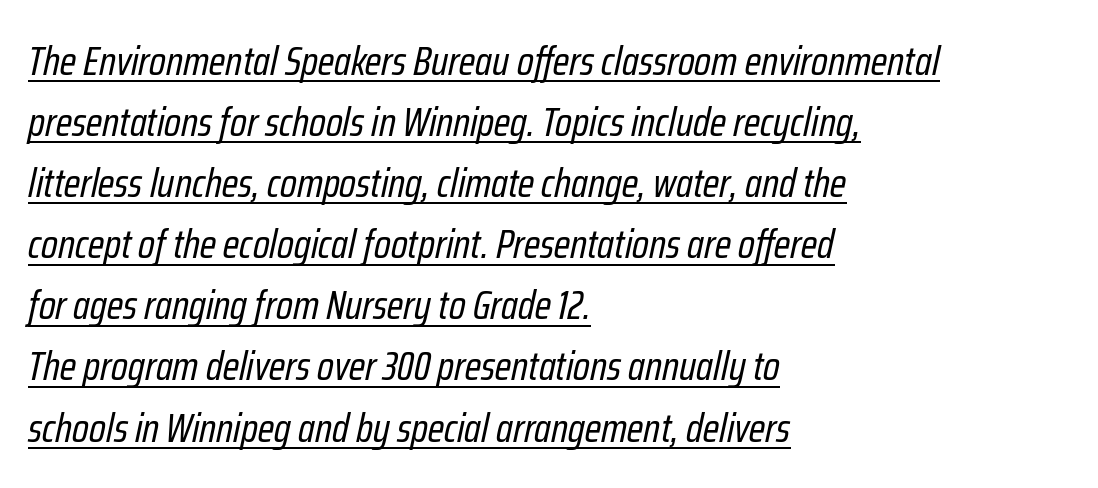
{"italic": "yes", "lean": "right", "slant_degrees": 12, "bold": "no", "weight": "regular", "width": "condensed", "stroke_contrast": "low", "x_height": "medium", "monospaced": "no", "underline": "yes", "align": "left", "line_spacing": "normal", "line_spacing_ratio": 1.49, "letter_spacing": "normal", "letter_spacing_em": 0.0, "glyph_px": 41}
